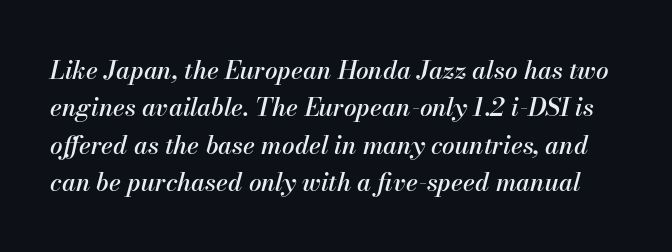
{"italic": "yes", "lean": "right", "slant_degrees": 13, "underline": "no", "line_spacing": "normal", "line_spacing_ratio": 1.5, "letter_spacing": "normal", "letter_spacing_em": 0.0, "glyph_px": 25}
